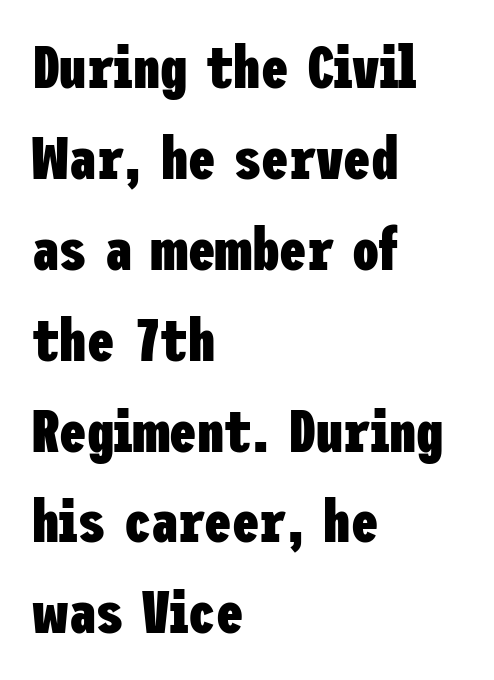
{"serif": "no", "italic": "no", "bold": "yes", "weight": "heavy", "width": "condensed", "stroke_contrast": "low", "x_height": "medium", "underline": "no", "align": "left", "line_spacing": "normal", "line_spacing_ratio": 1.49, "letter_spacing": "normal", "letter_spacing_em": 0.0, "glyph_px": 61}
